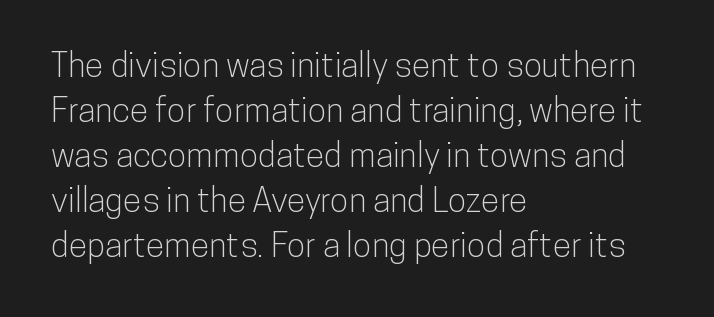
Left-aligned paragraph, ragged on the right. Ordinary non-slanted type is in use. Type style note: lacks serifs. The block of text has a typical density, with ordinary space between rows. Spacing verdict: proportional, widths tailored to each character. Only glyphs here, with clear space below each row.
